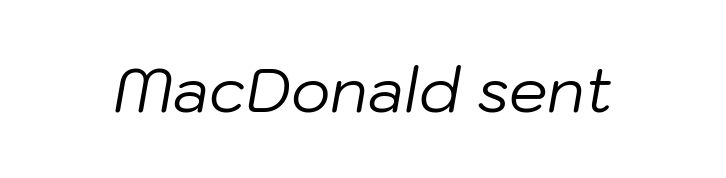
Short note: letters normally spaced. The baseline area is clear. The letters advance in unequal steps, a hallmark of proportional type. The weight would be labelled regular, book, light, or lighter still. Italic? Definitely — the glyphs are oblique.
